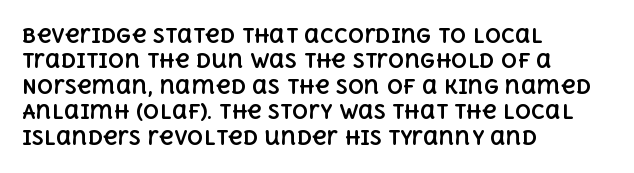
The image shows 20 px bold type, upright; set left-aligned, normal line spacing (1.27x), normal letter spacing, not underlined.
